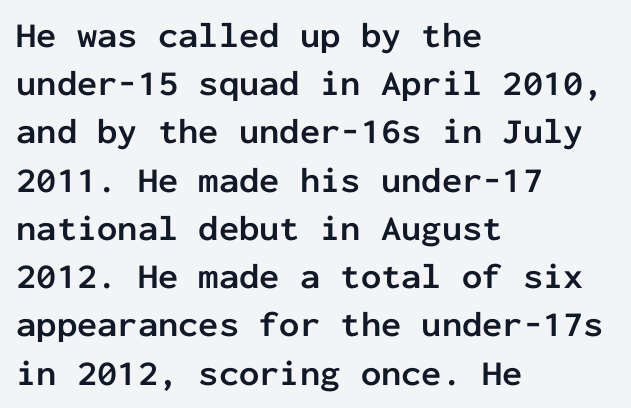
Honestly, the letter spacing is just normal — you wouldn't notice it. The paragraph shown leans on its left margin. Heavy, bold letterforms. Each letter's strokes conclude bluntly, with no projecting serifs. Compared with typical paragraphs, the rows here are spaced about the same. Decoration check: the copy has no underline.
